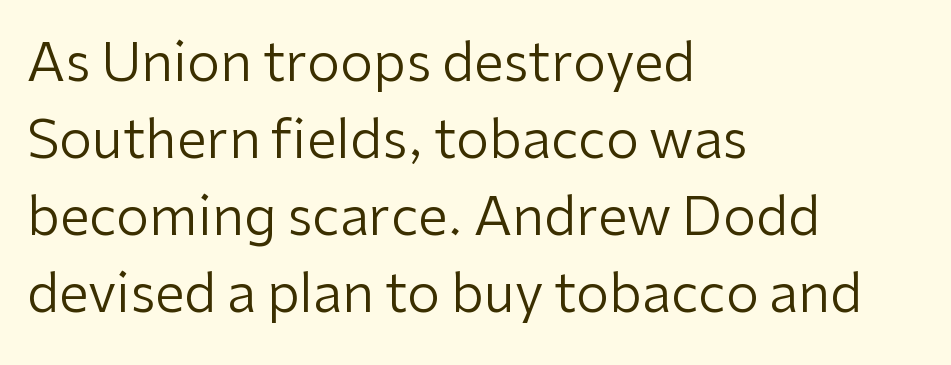
Q: Is the text bold? A: No.
Q: Is the text italic (slanted)? A: No, it is upright.
Q: Is the typeface a serif or a sans-serif typeface? A: Sans-serif.
Q: Is the text underlined? A: No.
Q: How is the paragraph aligned? A: Left-aligned.
Q: Is the spacing between letters normal or unusually wide? A: Normal.
Q: Is the spacing between lines tight, normal or loose? A: Normal.
Q: Width (condensed, normal, or wide)? A: Normal.
Q: Stroke contrast? A: Low.
Q: x-height? A: Medium.
Q: Monospaced? A: No.
